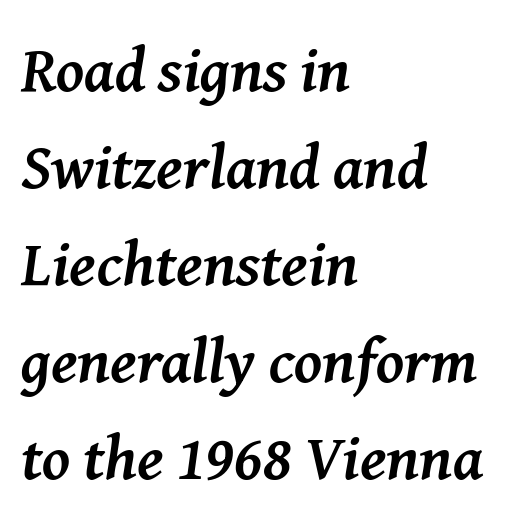
The image shows 63 px semibold serif type, italic (leaning right); set left-aligned, normal line spacing (1.54x), normal letter spacing, not underlined; medium stroke contrast and a medium x-height.
